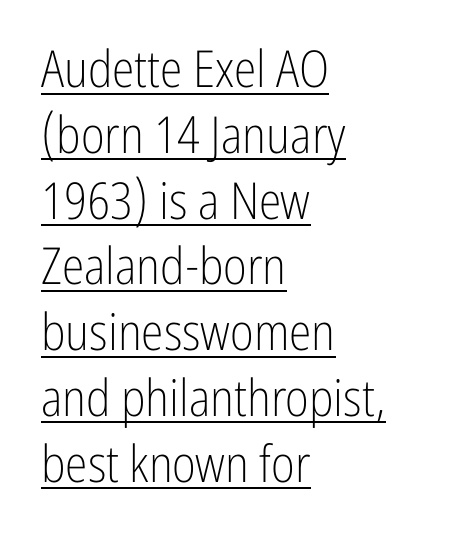
The face used here appears with an underline applied. Typeset ragged right — the left edge is the straight one. Regarding serifs, this sample does without them. The lettering stays uniformly vertical, giving the passage a roman look. The font is comparable to plain body text, perhaps lighter. Do the characters align in a grid? No, the font is proportional.
